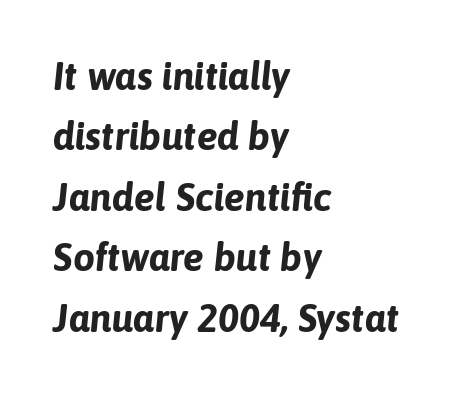
Is there much room between lines? A standard amount, neither cramped nor airy. Varying glyph widths throughout — classic text-font behaviour. Slanted lettering throughout. Plenty of ink on the page — the face is bold.
